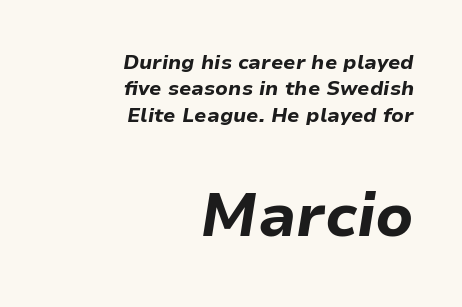
Q: Is the text bold? A: Yes.
Q: Is the text italic (slanted)? A: Yes, it leans right by about 9 degrees.
Q: Is the text underlined? A: No.
Q: How is the paragraph aligned? A: Right-aligned.
Q: Is the spacing between letters normal or unusually wide? A: Normal.
Q: Is the spacing between lines tight, normal or loose? A: Normal.
Q: Which block of text is set in a larger size, the first (top) or the second (bottom)? A: The second (bottom) one.
Q: Width (condensed, normal, or wide)? A: Normal.
Q: Stroke contrast? A: Low.
Q: x-height? A: Medium.
Q: Monospaced? A: No.
